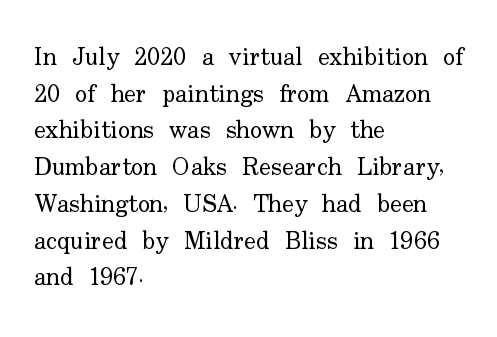
The image shows 25 px text type, upright; set left-aligned, normal line spacing (1.47x), normal letter spacing, not underlined.
